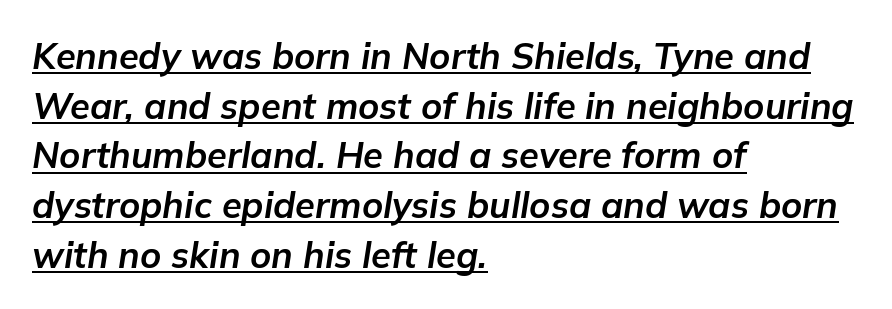
This sample has the flowing, uneven cadence of proportional lettering. If you drew a line through each stem, it would be angled. Does the weight exceed regular? Yes, all the way to bold. What decoration does the sample have? An underline. Caption: multi-line text, flush left, ragged right.
